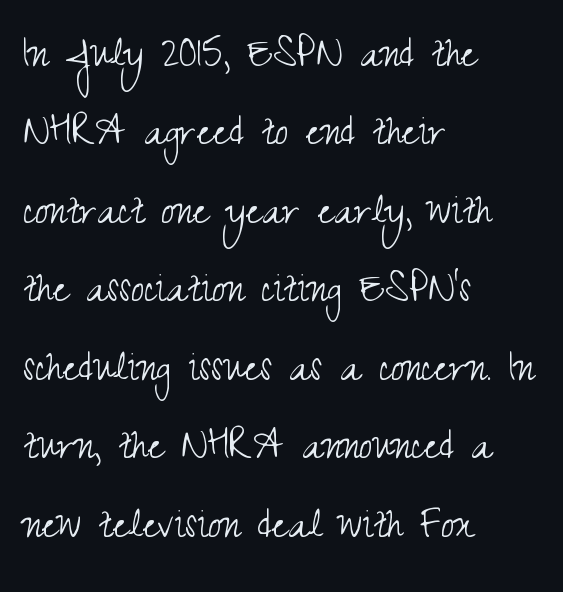
This is not heavy type; no bold has been used. The horizontal fit of the characters is conventional and even. The lines are quadded left. Beneath every word, the page is bare. The passage shown is typeset with a sans-serif family.
